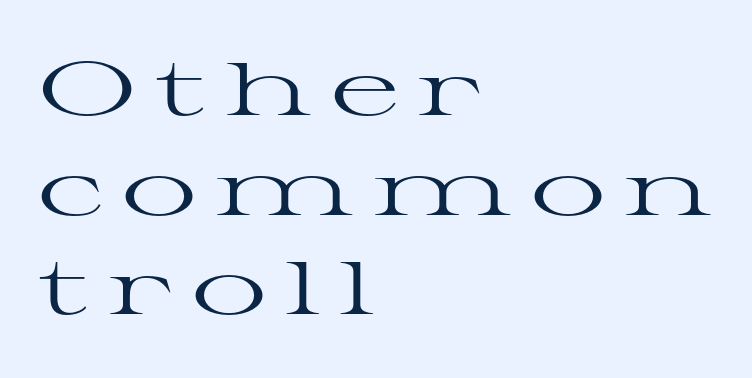
{"serif": "yes", "italic": "no", "bold": "no", "weight": "regular", "width": "wide", "stroke_contrast": "high", "x_height": "medium", "monospaced": "no", "underline": "no", "align": "left", "line_spacing": "normal", "line_spacing_ratio": 1.33, "letter_spacing": "wide", "letter_spacing_em": 0.25, "glyph_px": 75}
